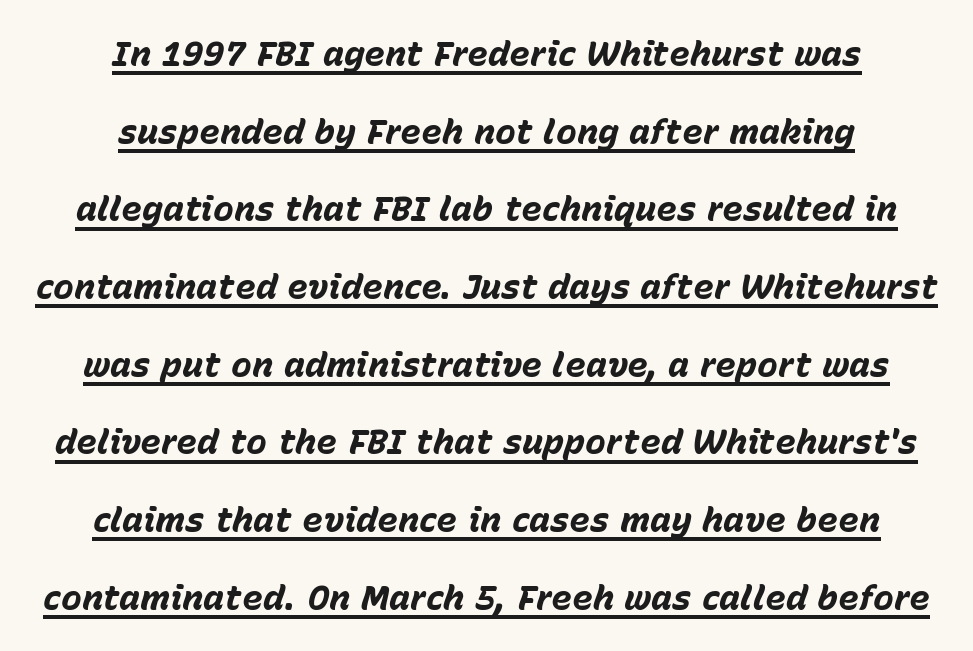
The image shows 35 px bold type, italic (leaning right); set centered, loose line spacing (2.22x), normal letter spacing, underlined; low stroke contrast and a medium x-height.
